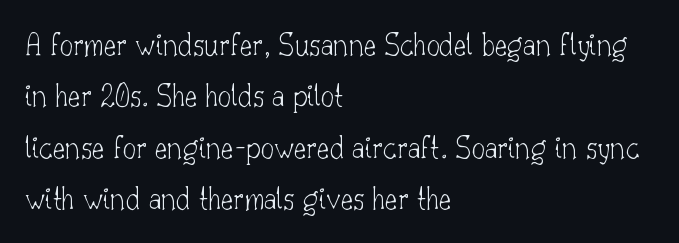
Q: Is the text bold? A: No.
Q: Is the text italic (slanted)? A: No, it is upright.
Q: Is the typeface a serif or a sans-serif typeface? A: Serif.
Q: Is the text underlined? A: No.
Q: How is the paragraph aligned? A: Left-aligned.
Q: Is the spacing between letters normal or unusually wide? A: Normal.
Q: Is the spacing between lines tight, normal or loose? A: Normal.
Q: Width (condensed, normal, or wide)? A: Normal.
Q: Stroke contrast? A: Low.
Q: x-height? A: Small.
Q: Monospaced? A: No.
